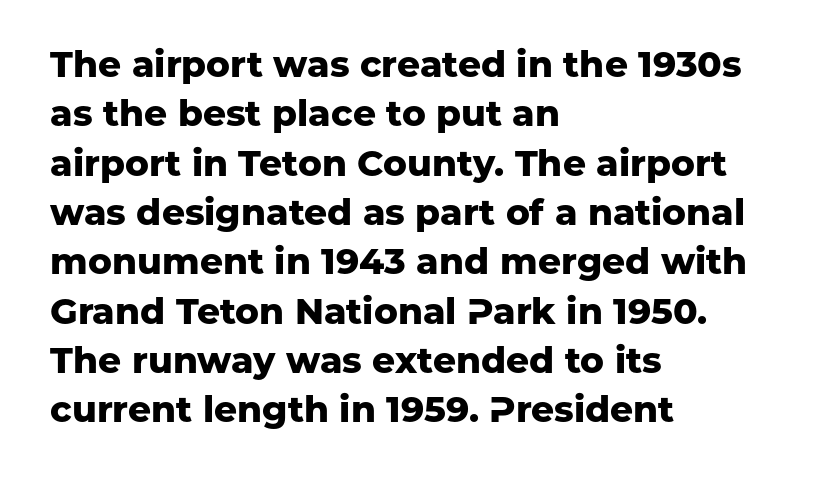
Q: Is the text bold? A: Yes.
Q: Is the text italic (slanted)? A: No, it is upright.
Q: Is the typeface a serif or a sans-serif typeface? A: Sans-serif.
Q: Is the text underlined? A: No.
Q: How is the paragraph aligned? A: Left-aligned.
Q: Is the spacing between letters normal or unusually wide? A: Normal.
Q: Is the spacing between lines tight, normal or loose? A: Normal.
Q: Width (condensed, normal, or wide)? A: Normal.
Q: Stroke contrast? A: Low.
Q: x-height? A: Medium.
Q: Monospaced? A: No.
